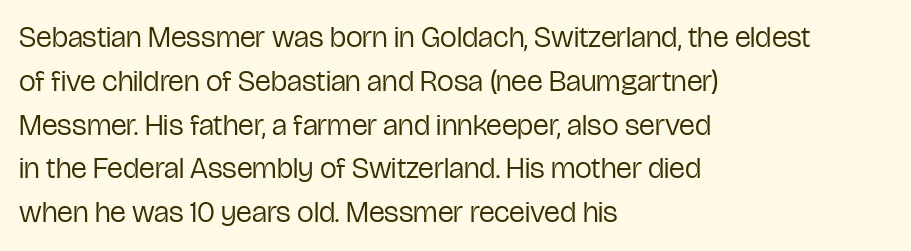
This rendering uses left alignment, leaving the right contour irregular. The designer left line spacing at the default. If you drew a line through each stem, it would be perfectly vertical. Spacing verdict: proportional, widths tailored to each character. Lines of text with bare space underneath.
